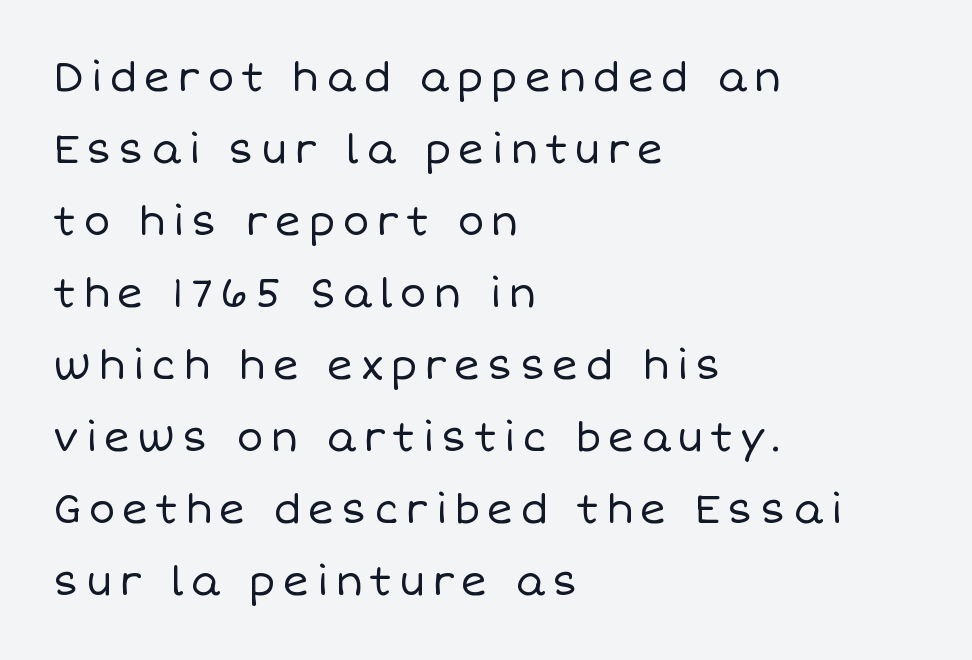
Character widths vary here, with narrow letters taking less room than wide ones. The space directly below the letters is spotless. Horizontally, the lines are justified to the leading edge only. You can tell it's not italic because the verticals are truly vertical.
